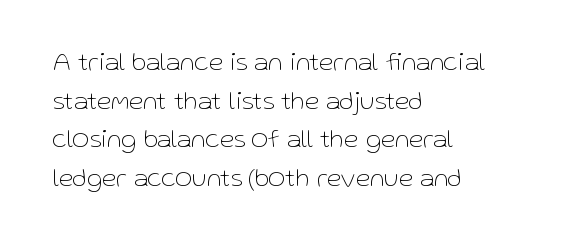
The image shows 26 px text type, upright; set left-aligned, normal line spacing (1.49x), normal letter spacing, not underlined.
